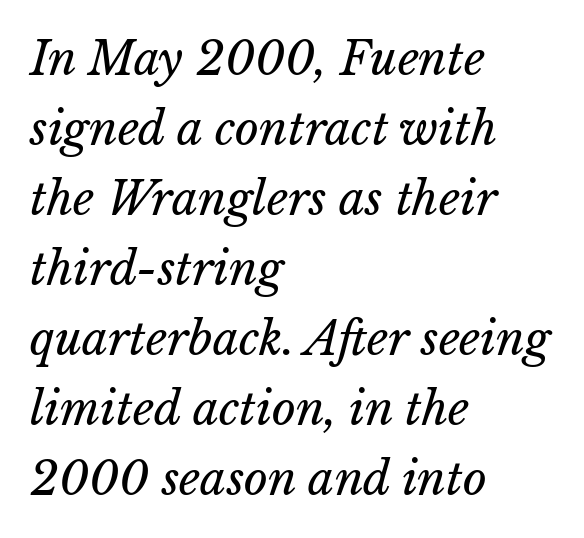
{"italic": "yes", "lean": "right", "slant_degrees": 15, "bold": "no", "weight": "regular", "width": "normal", "stroke_contrast": "low", "x_height": "medium", "monospaced": "no", "underline": "no", "align": "left", "line_spacing": "normal", "line_spacing_ratio": 1.52, "letter_spacing": "normal", "letter_spacing_em": 0.0, "glyph_px": 46}
